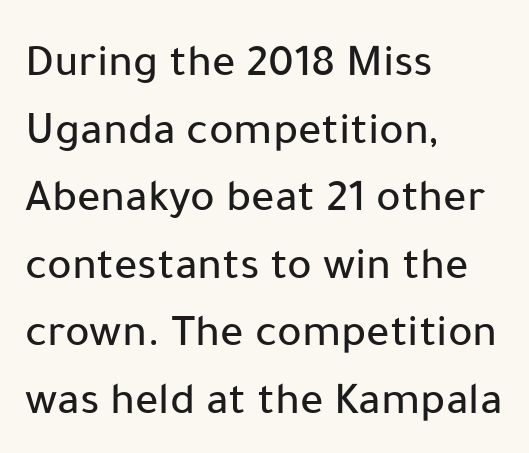
Upright lettering throughout. The compositor pushed each line to the left boundary. Clear beneath every line of the passage. You could not count columns in this text — the font is proportionally spaced.
